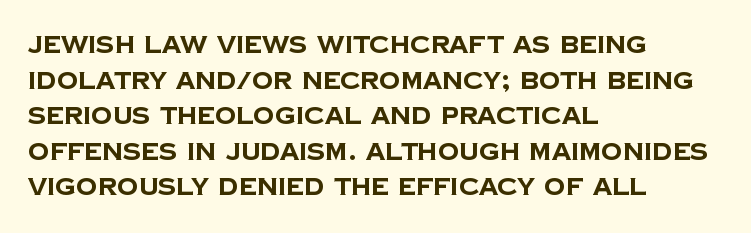
Weight: bold. Reading down the column, the eye jumps a familiar distance to each next line. The typesetter chose a ragged-right arrangement here. Clear beneath every line of the passage. Default kerning and tracking; the words read as compact shapes.
